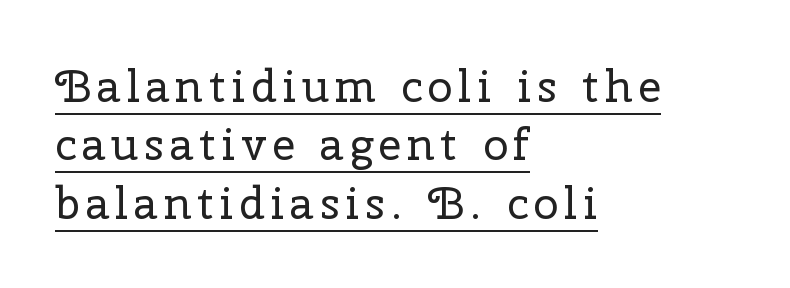
The image shows 45 px regular-weight serif type, upright; set left-aligned, normal line spacing (1.3x), underlined; low stroke contrast and a medium x-height.
